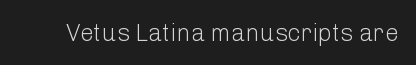
Q: Is the text bold? A: No.
Q: Is the text italic (slanted)? A: No, it is upright.
Q: Is the text underlined? A: No.
Q: Is the spacing between letters normal or unusually wide? A: Normal.
